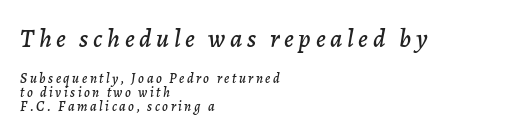
Q: Is the text italic (slanted)? A: Yes, it leans right by about 7 degrees.
Q: Is the text underlined? A: No.
Q: How is the paragraph aligned? A: Left-aligned.
Q: Is the spacing between lines tight, normal or loose? A: Tight.
Q: Which block of text is set in a larger size, the first (top) or the second (bottom)? A: The first (top) one.
